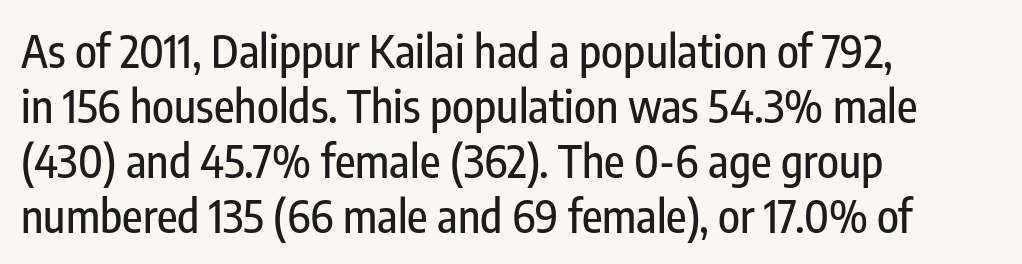
{"serif": "no", "italic": "no", "width": "condensed", "stroke_contrast": "low", "x_height": "medium", "monospaced": "no", "underline": "no", "align": "left", "line_spacing_ratio": 1.22, "letter_spacing": "normal", "letter_spacing_em": 0.0, "glyph_px": 45}
